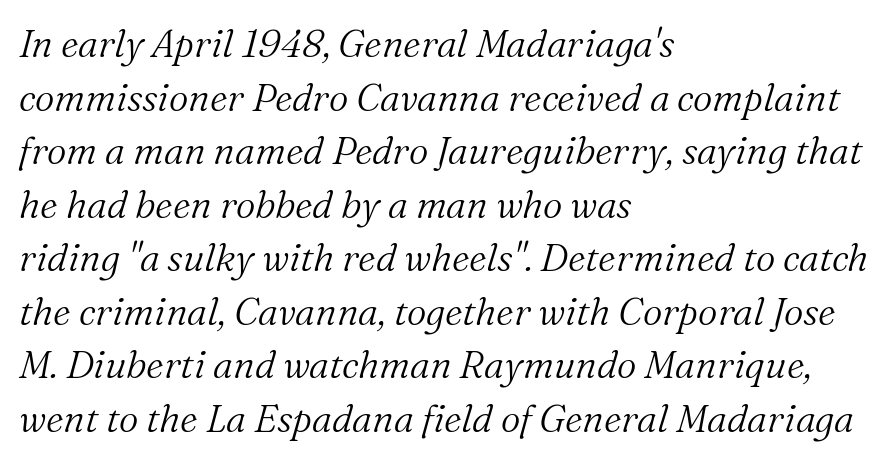
{"serif": "yes", "italic": "yes", "lean": "right", "slant_degrees": 16, "bold": "no", "weight": "light", "width": "normal", "stroke_contrast": "medium", "x_height": "medium", "monospaced": "no", "underline": "no", "align": "left", "line_spacing": "normal", "line_spacing_ratio": 1.41, "letter_spacing": "normal", "letter_spacing_em": 0.0, "glyph_px": 38}
